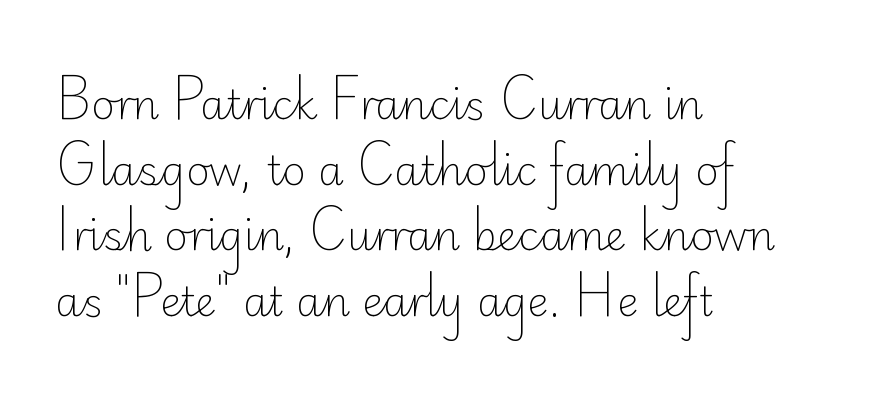
The image shows 41 px light sans-serif type, upright; set left-aligned, normal line spacing (1.6x), normal letter spacing, not underlined; low stroke contrast and a small x-height.
